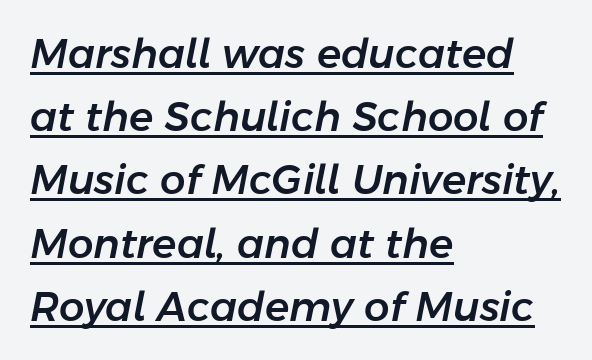
{"italic": "yes", "lean": "right", "slant_degrees": 11, "width": "normal", "stroke_contrast": "low", "x_height": "medium", "monospaced": "no", "underline": "yes", "align": "left", "line_spacing": "normal", "line_spacing_ratio": 1.58, "letter_spacing": "normal", "letter_spacing_em": 0.0, "glyph_px": 40}
